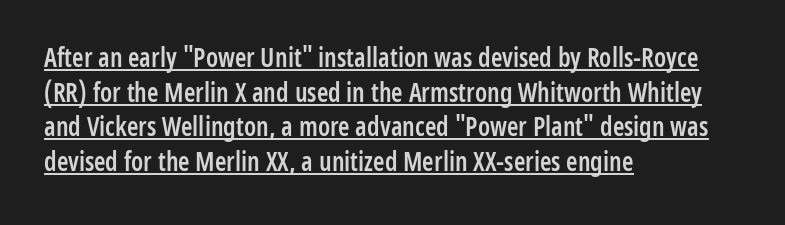
{"italic": "no", "bold": "semi", "underline": "yes", "align": "left", "line_spacing": "normal", "line_spacing_ratio": 1.33, "letter_spacing": "normal", "letter_spacing_em": 0.0, "glyph_px": 26}
